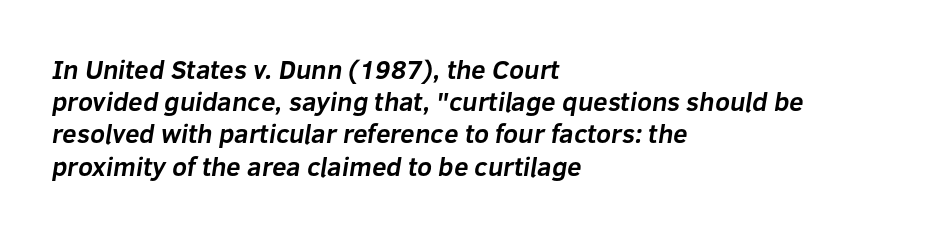
{"bold": "yes", "underline": "no", "align": "left", "line_spacing_ratio": 1.24, "letter_spacing": "normal", "letter_spacing_em": 0.0, "glyph_px": 26}
